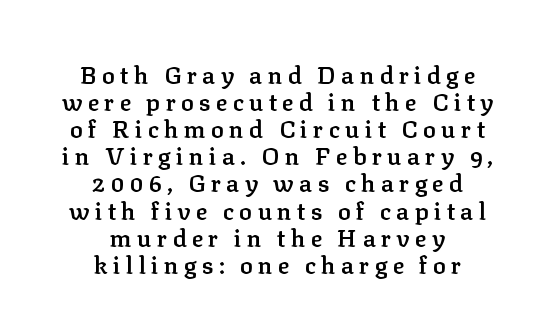
{"italic": "no", "bold": "semi", "underline": "no", "align": "center", "line_spacing": "tight", "line_spacing_ratio": 1.13, "letter_spacing": "wide", "letter_spacing_em": 0.22, "glyph_px": 24}
